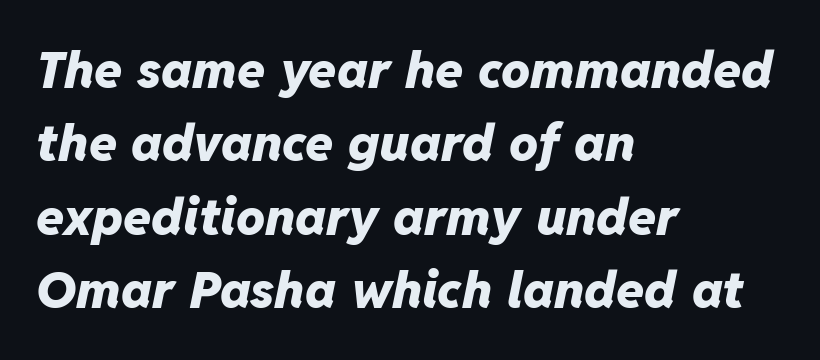
{"italic": "yes", "lean": "right", "slant_degrees": 11, "bold": "yes", "weight": "heavy", "width": "normal", "stroke_contrast": "low", "x_height": "medium", "monospaced": "no", "underline": "no", "align": "left", "line_spacing": "normal", "line_spacing_ratio": 1.44, "letter_spacing": "normal", "letter_spacing_em": 0.0, "glyph_px": 51}
